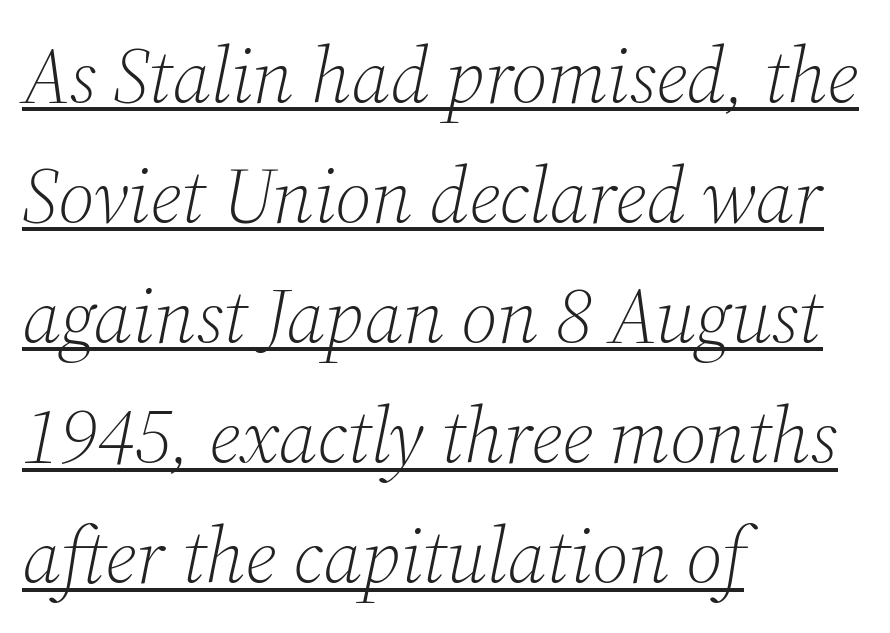
Q: Is the text bold? A: No.
Q: Is the text italic (slanted)? A: Yes, it leans right by about 12 degrees.
Q: Is the typeface a serif or a sans-serif typeface? A: Serif.
Q: Is the text underlined? A: Yes.
Q: How is the paragraph aligned? A: Left-aligned.
Q: Is the spacing between letters normal or unusually wide? A: Normal.
Q: Is the spacing between lines tight, normal or loose? A: Normal.
Q: Width (condensed, normal, or wide)? A: Normal.
Q: Stroke contrast? A: Medium.
Q: x-height? A: Medium.
Q: Monospaced? A: No.
